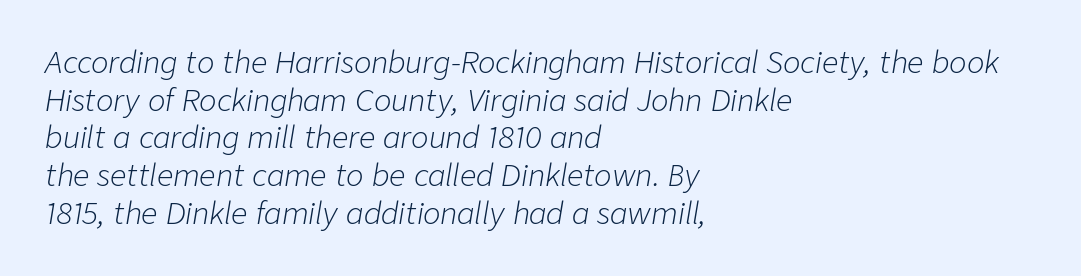
These lines are set flush left with a ragged right edge. The face used here is proportionally spaced, like ordinary book or web type. Underline: absent. A light-to-regular cut is what we see here.
